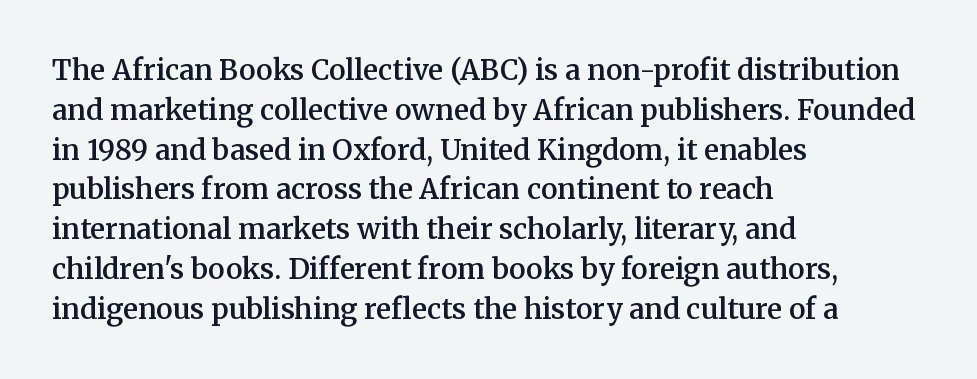
A somewhat darkened texture: the type is semibold rather than bold. Descenders are the only things crossing below the line. Every stem runs plumb, perpendicular to the baseline. The face used here is seriffed, in the tradition of book romans.
